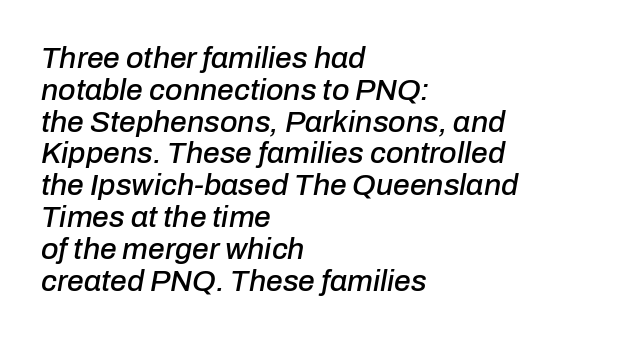
The image shows 30 px text type, italic (leaning right); set left-aligned, tight line spacing (1.06x), normal letter spacing, not underlined; low stroke contrast and a medium x-height.
